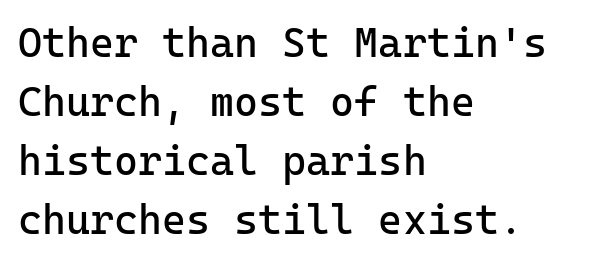
The image shows 41 px regular-weight sans-serif type, upright, monospaced; set left-aligned, normal line spacing (1.44x), normal letter spacing, not underlined; low stroke contrast and a medium x-height.
